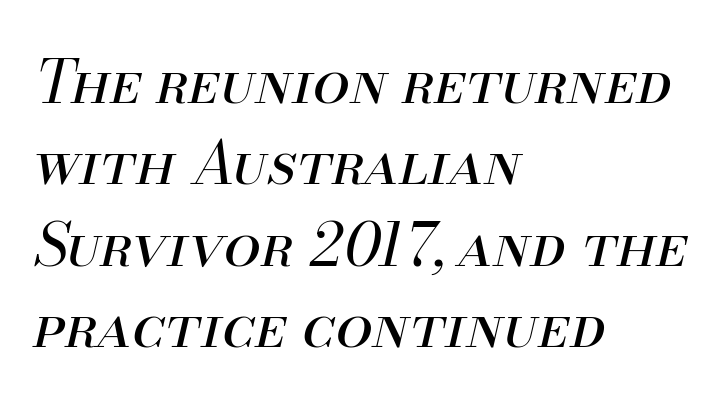
Nobody touched the tracking dial on this one. This sample has the flowing, uneven cadence of proportional lettering. Is the stroke heavy? The answer is a plain regular-or-lighter. Underline: absent. This is oblique type, the kind used for emphasis or titles. Successive baselines arrive at the customary interval.
